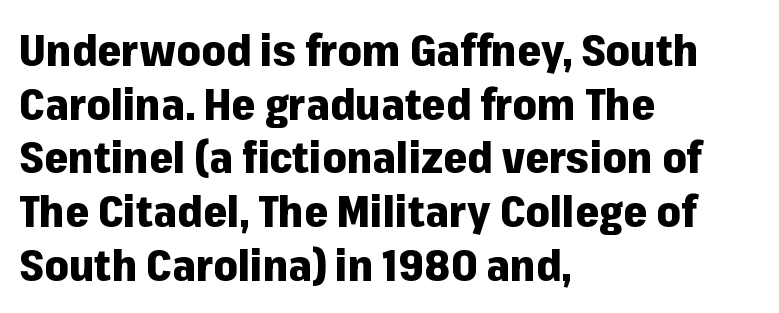
Q: Is the text bold? A: Yes.
Q: Is the text italic (slanted)? A: No, it is upright.
Q: Is the typeface a serif or a sans-serif typeface? A: Sans-serif.
Q: Is the text underlined? A: No.
Q: How is the paragraph aligned? A: Left-aligned.
Q: Is the spacing between letters normal or unusually wide? A: Normal.
Q: Is the spacing between lines tight, normal or loose? A: Normal.
Q: Width (condensed, normal, or wide)? A: Normal.
Q: Stroke contrast? A: Low.
Q: x-height? A: Medium.
Q: Monospaced? A: No.
